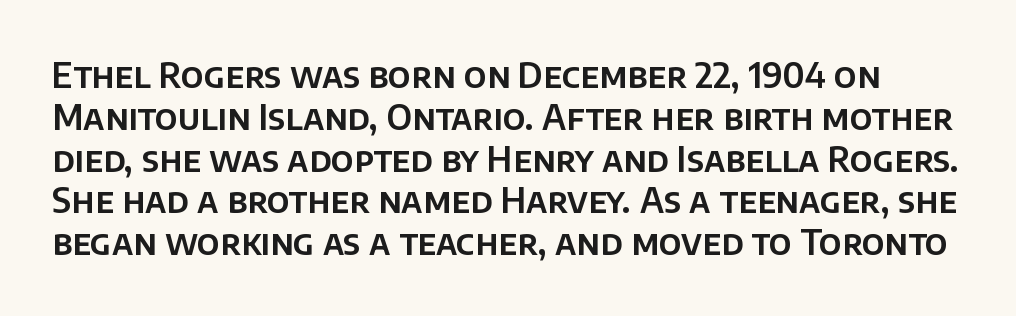
{"serif": "no", "italic": "no", "width": "normal", "stroke_contrast": "low", "x_height": "large", "monospaced": "no", "underline": "no", "line_spacing_ratio": 1.23, "letter_spacing": "normal", "letter_spacing_em": 0.0, "glyph_px": 34}
